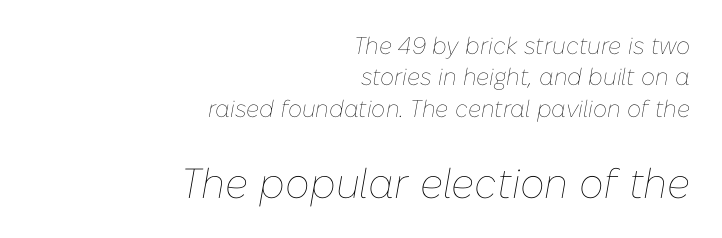
The image shows 42 px thin type, italic (leaning right); set right-aligned, normal line spacing (1.31x), normal letter spacing, not underlined; the second (bottom) block is 1.75x larger; low stroke contrast and a medium x-height.
